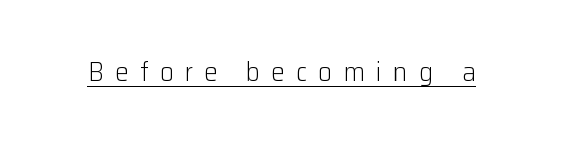
The image shows 27 px text type, upright; set unusually wide letter spacing (+0.42 em), underlined.
